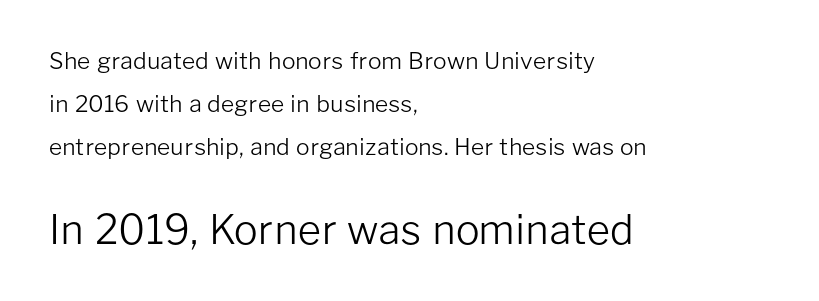
{"serif": "no", "italic": "no", "bold": "no", "weight": "light", "width": "normal", "stroke_contrast": "low", "x_height": "medium", "monospaced": "no", "underline": "no", "align": "left", "line_spacing_ratio": 1.87, "letter_spacing": "normal", "letter_spacing_em": 0.0, "larger_block": "second", "size_ratio": 1.74, "glyph_px": 40}
